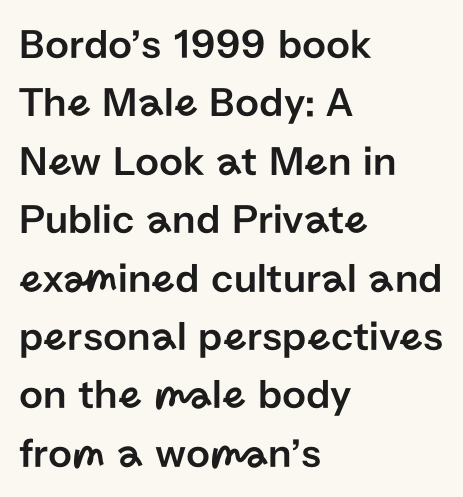
{"serif": "no", "italic": "no", "width": "normal", "stroke_contrast": "low", "x_height": "medium", "monospaced": "no", "underline": "no", "align": "left", "line_spacing": "normal", "line_spacing_ratio": 1.39, "letter_spacing": "normal", "letter_spacing_em": 0.0, "glyph_px": 42}
